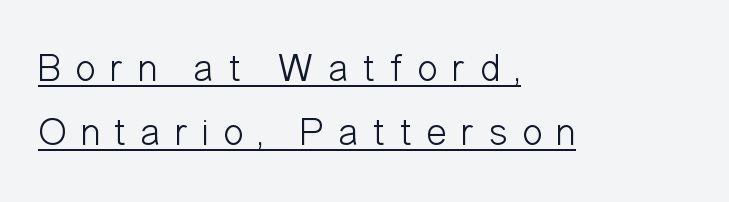
The image shows 39 px light, condensed sans-serif type, upright; set left-aligned, normal line spacing (1.64x), unusually wide letter spacing (+0.35 em), underlined; low stroke contrast and a medium x-height.
